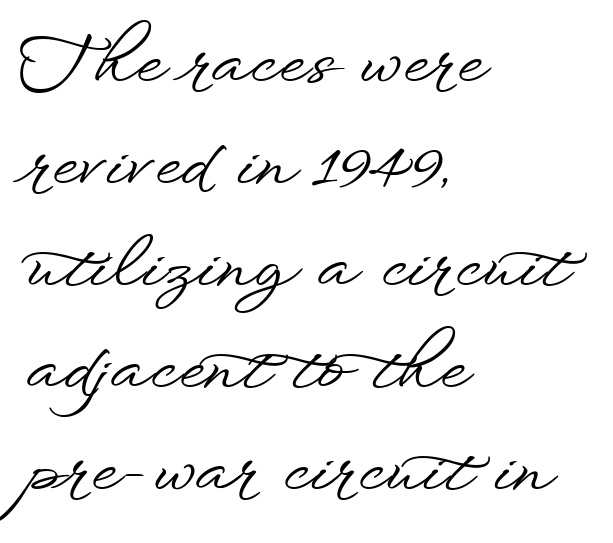
The image shows 68 px wide sans-serif type; set left-aligned, normal line spacing (1.5x), normal letter spacing, not underlined; low stroke contrast and a small x-height.
